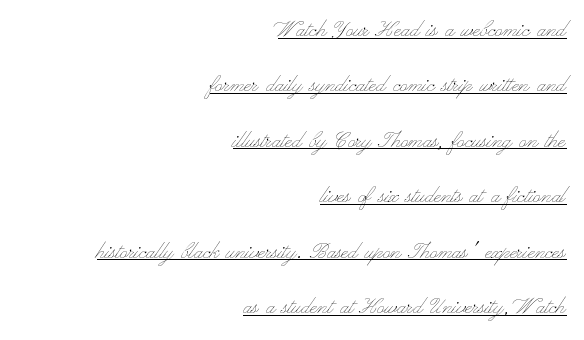
The image shows 26 px text type; set right-aligned, loose line spacing (2.13x), normal letter spacing, underlined.
